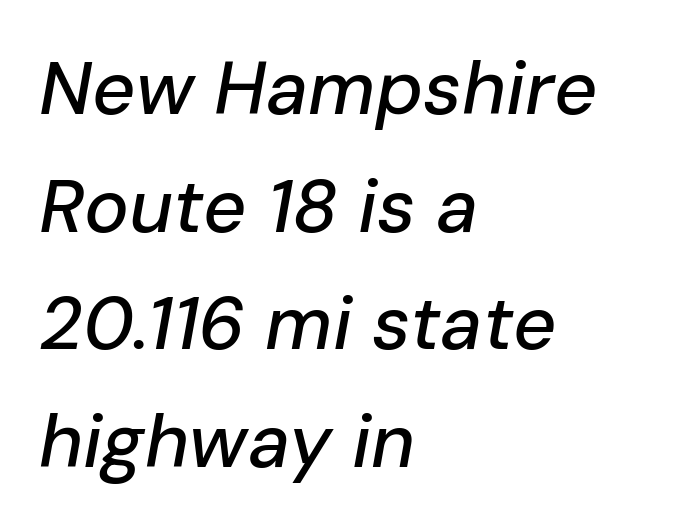
Q: Is the text italic (slanted)? A: Yes, it leans right by about 10 degrees.
Q: Is the text underlined? A: No.
Q: How is the paragraph aligned? A: Left-aligned.
Q: Is the spacing between letters normal or unusually wide? A: Normal.
Q: Is the spacing between lines tight, normal or loose? A: Normal.
Q: Width (condensed, normal, or wide)? A: Normal.
Q: Stroke contrast? A: Low.
Q: x-height? A: Medium.
Q: Monospaced? A: No.
